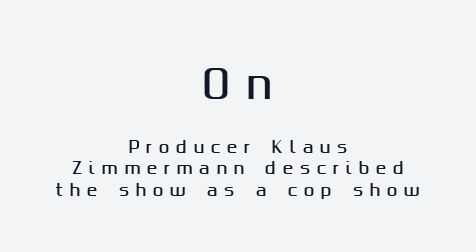
{"serif": "no", "italic": "no", "width": "normal", "stroke_contrast": "medium", "x_height": "medium", "monospaced": "no", "underline": "no", "align": "center", "line_spacing": "normal", "line_spacing_ratio": 1.33, "letter_spacing": "wide", "letter_spacing_em": 0.4, "larger_block": "first", "size_ratio": 2.44, "glyph_px": 39}
